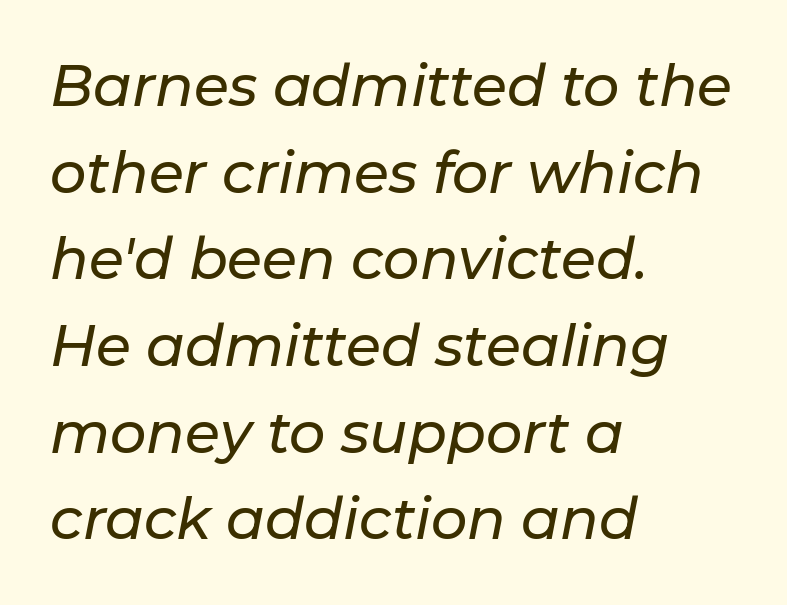
The image shows 57 px text type, italic (leaning right); set left-aligned, normal line spacing (1.52x), normal letter spacing, not underlined; low stroke contrast and a medium x-height.
